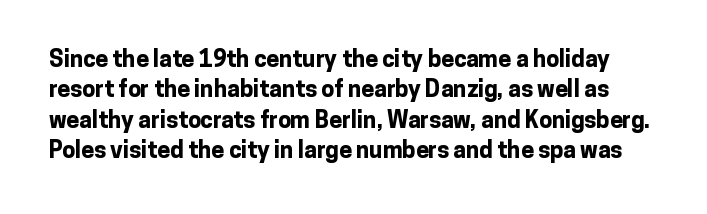
Q: Is the text bold? A: Yes.
Q: Is the text italic (slanted)? A: No, it is upright.
Q: Is the text underlined? A: No.
Q: Is the spacing between letters normal or unusually wide? A: Normal.
Q: Is the spacing between lines tight, normal or loose? A: Normal.
